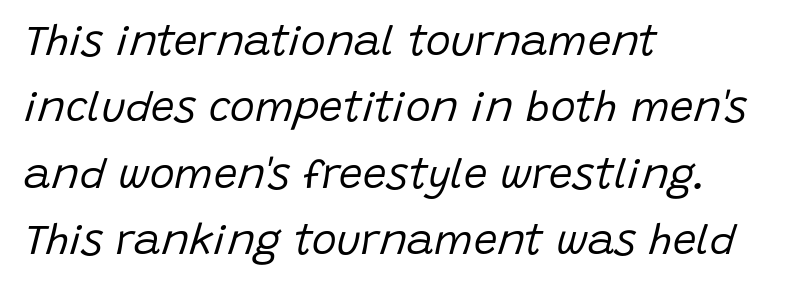
The image shows 42 px regular-weight type, italic (leaning right); set left-aligned, normal line spacing (1.58x), normal letter spacing, not underlined; low stroke contrast and a large x-height.
